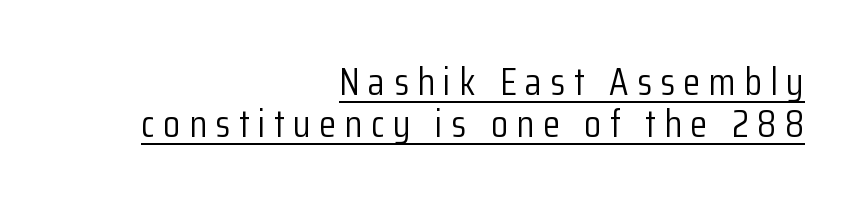
{"serif": "no", "italic": "no", "bold": "no", "weight": "light", "width": "condensed", "stroke_contrast": "low", "x_height": "medium", "monospaced": "no", "underline": "yes", "align": "right", "line_spacing": "tight", "line_spacing_ratio": 1.08, "letter_spacing": "wide", "letter_spacing_em": 0.22, "glyph_px": 39}
